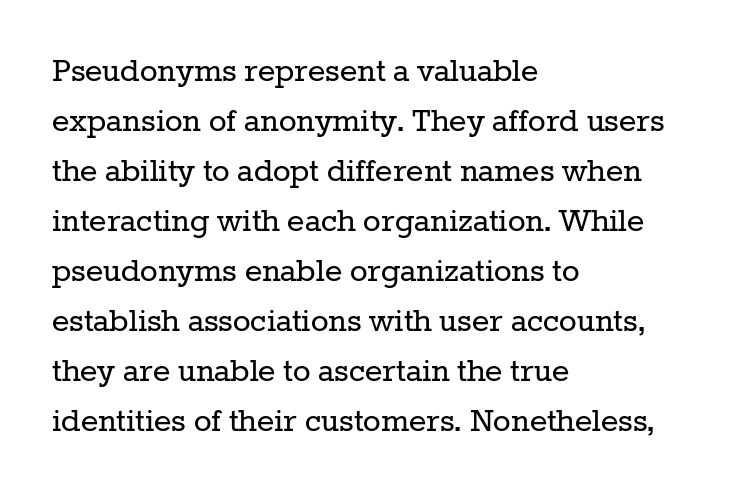
The setting favours the left margin, as ordinary paragraphs usually do. Note the varied advance widths — an 'i' is clearly narrower than an 'm'. Quick note: underline off. A light-to-regular cut is what we see here.
